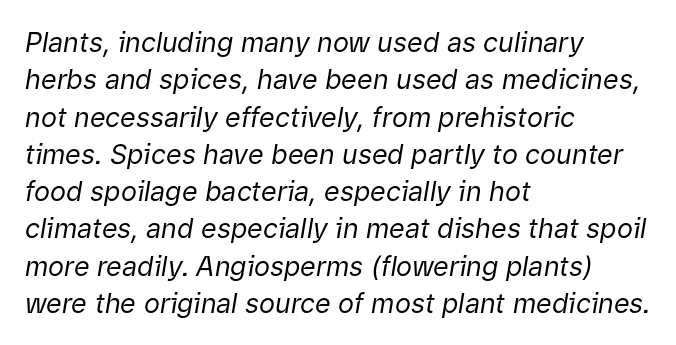
Q: Is the text bold? A: No.
Q: Is the text italic (slanted)? A: Yes, it leans right by about 9 degrees.
Q: Is the text underlined? A: No.
Q: How is the paragraph aligned? A: Left-aligned.
Q: Is the spacing between letters normal or unusually wide? A: Normal.
Q: Is the spacing between lines tight, normal or loose? A: Normal.
